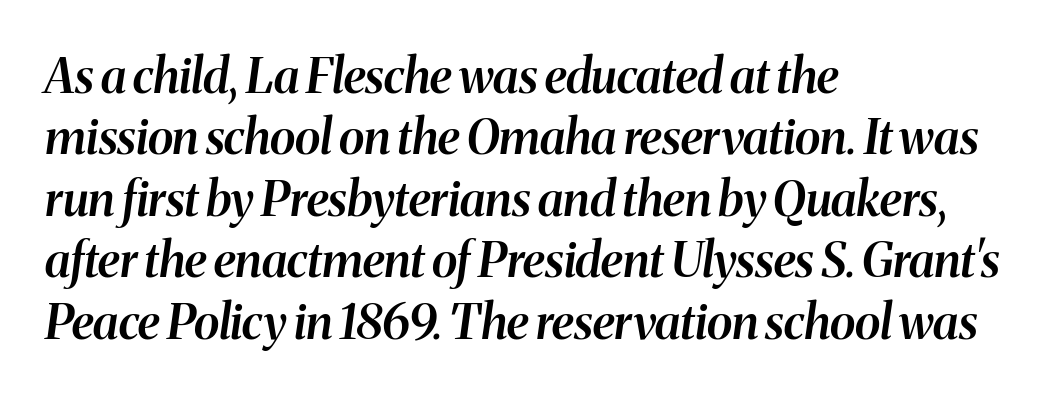
{"italic": "yes", "lean": "right", "slant_degrees": 8, "bold": "semi", "weight": "semibold", "width": "normal", "stroke_contrast": "medium", "x_height": "medium", "monospaced": "no", "underline": "no", "align": "left", "line_spacing": "normal", "line_spacing_ratio": 1.28, "letter_spacing": "normal", "letter_spacing_em": 0.0, "glyph_px": 48}
